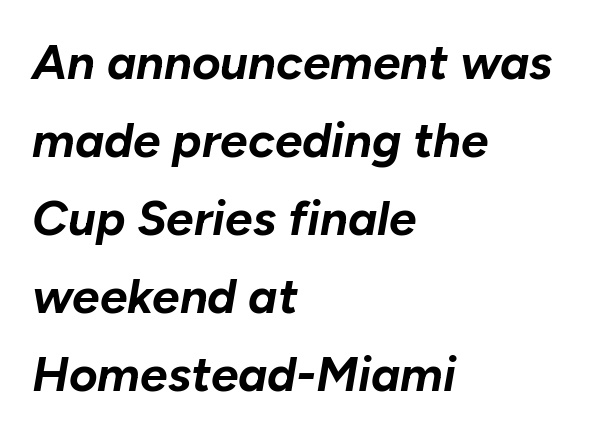
Q: Is the text bold? A: Yes.
Q: Is the text italic (slanted)? A: Yes, it leans right by about 10 degrees.
Q: Is the text underlined? A: No.
Q: How is the paragraph aligned? A: Left-aligned.
Q: Is the spacing between letters normal or unusually wide? A: Normal.
Q: Is the spacing between lines tight, normal or loose? A: Normal.
Q: Width (condensed, normal, or wide)? A: Normal.
Q: Stroke contrast? A: Low.
Q: x-height? A: Medium.
Q: Monospaced? A: No.
